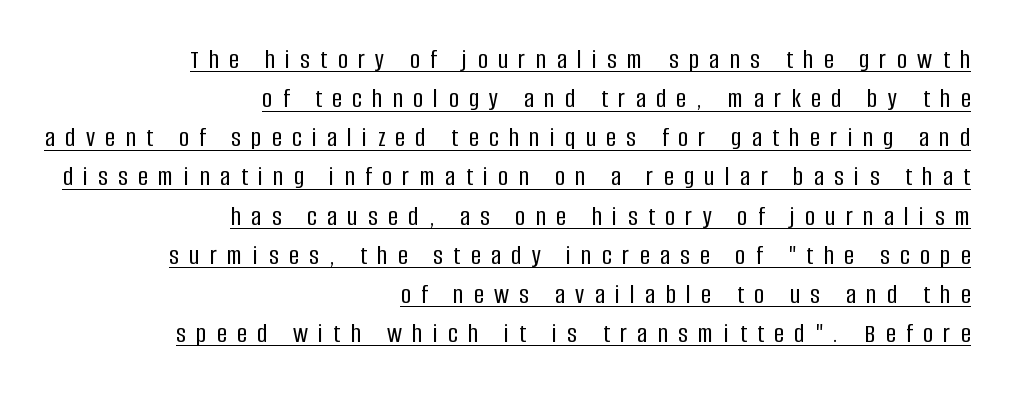
Every word sits above its own underline. Caption: multi-line text, flush right, ragged left. Notice how descenders clear the ascenders below comfortably — that's standard leading. Characters follow at a spacing far wider than the type designer built in. The typography opts for an upright posture over an oblique one.
